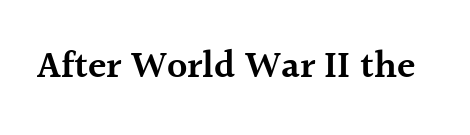
{"serif": "yes", "italic": "no", "bold": "semi", "weight": "semibold", "width": "normal", "x_height": "medium", "monospaced": "no", "underline": "no", "letter_spacing": "normal", "letter_spacing_em": 0.0, "glyph_px": 38}
